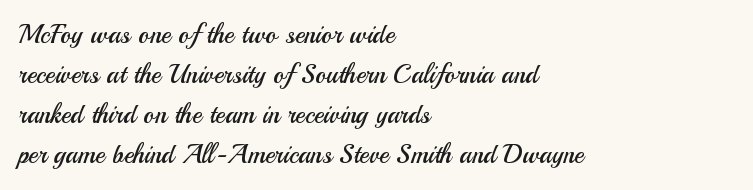
{"bold": "no", "underline": "no", "align": "left", "line_spacing": "normal", "line_spacing_ratio": 1.54, "letter_spacing": "normal", "letter_spacing_em": 0.0, "glyph_px": 26}
